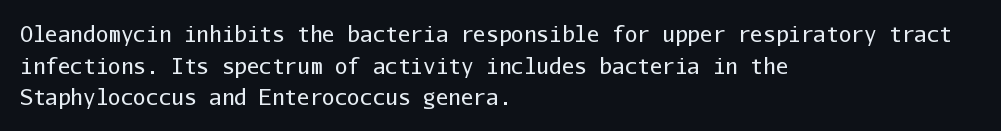
{"italic": "no", "bold": "no", "underline": "no", "align": "left", "line_spacing": "normal", "line_spacing_ratio": 1.51, "letter_spacing": "normal", "letter_spacing_em": 0.0, "glyph_px": 21}
